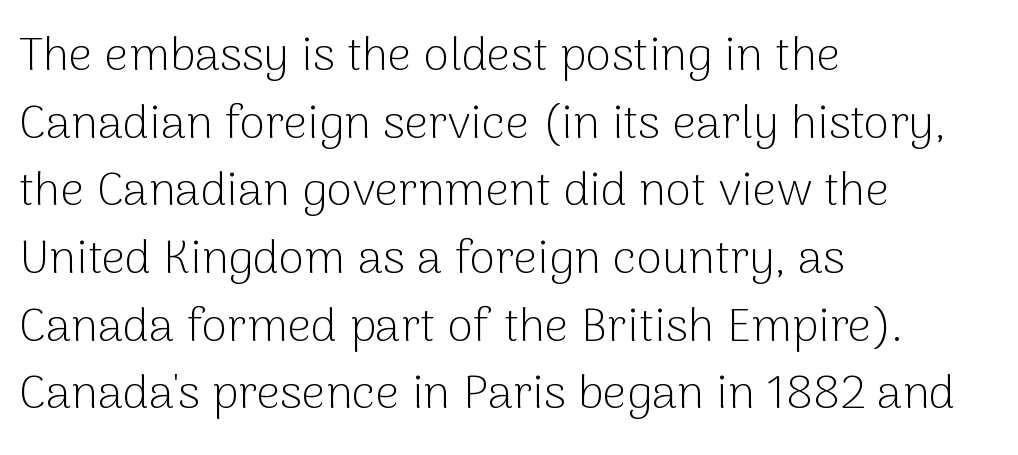
In terms of posture, this sample is upright. Teacher's note: observe the even left margin — that is flush-left alignment. Descenders are the only things crossing below the line. The rendering uses natural spacing where letterforms have individual widths. Stroke terminals: plain, sans-serif. A normal amount of white space separates one row of letters from the next.
